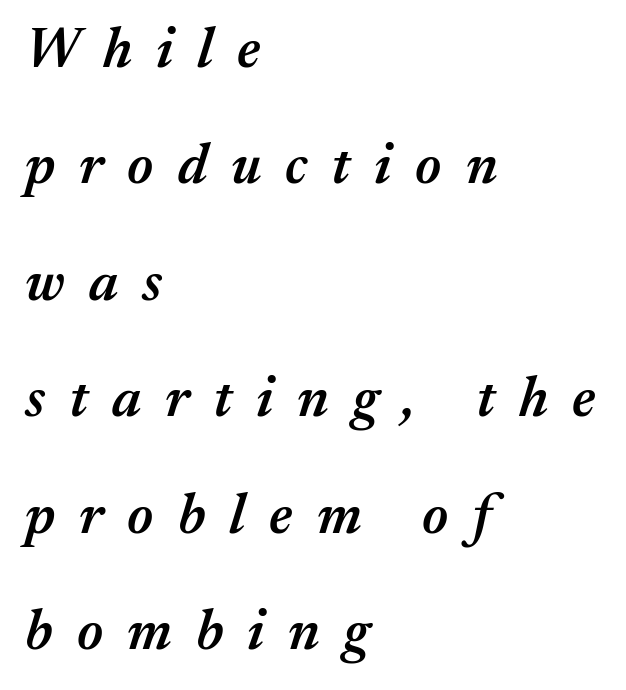
The image shows 56 px semibold type, italic (leaning right); set left-aligned, loose line spacing (2.08x), unusually wide letter spacing (+0.43 em), not underlined; medium stroke contrast and a medium x-height.
